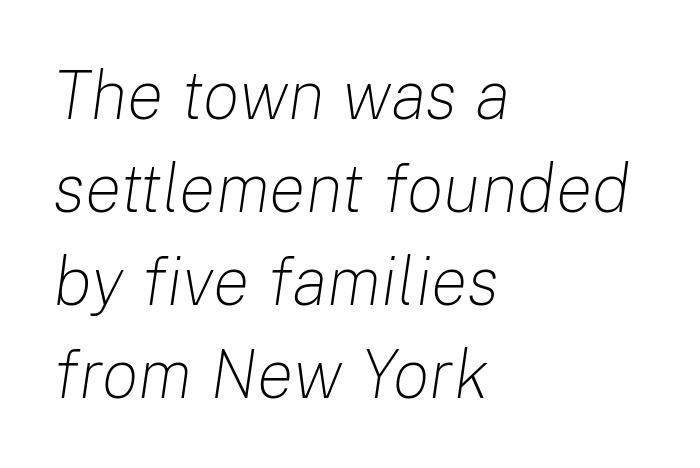
{"italic": "yes", "lean": "right", "slant_degrees": 8, "bold": "no", "weight": "light", "width": "normal", "stroke_contrast": "low", "x_height": "medium", "monospaced": "no", "underline": "no", "align": "left", "line_spacing": "normal", "line_spacing_ratio": 1.35, "letter_spacing": "normal", "letter_spacing_em": 0.0, "glyph_px": 69}
